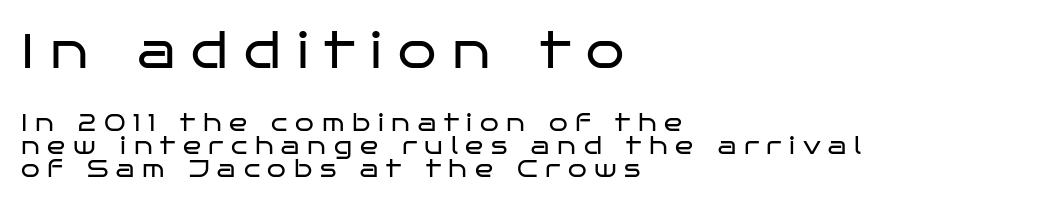
These lines are set flush left with a ragged right edge. Font category for this specimen: sans-serif. Tracking here is generous; glyphs stand well apart from one another. The designer dialed line spacing down below the default. Do the characters align in a grid? No, the font is proportional. Anything drawn beneath the words? Only blank space.
